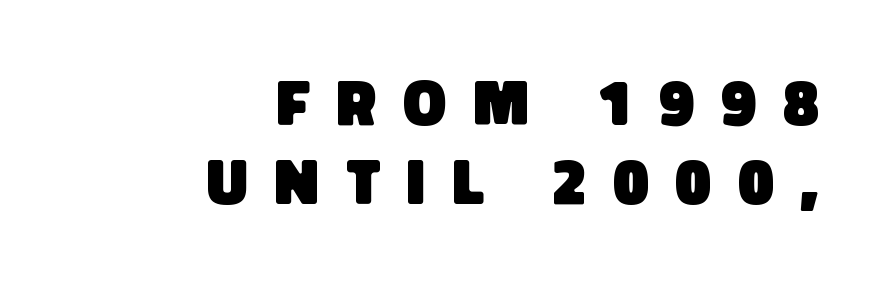
Q: Is the text bold? A: Yes.
Q: Is the typeface a serif or a sans-serif typeface? A: Sans-serif.
Q: Is the text underlined? A: No.
Q: How is the paragraph aligned? A: Right-aligned.
Q: Is the spacing between letters normal or unusually wide? A: Unusually wide.
Q: Width (condensed, normal, or wide)? A: Normal.
Q: Stroke contrast? A: Low.
Q: x-height? A: Large.
Q: Monospaced? A: No.
